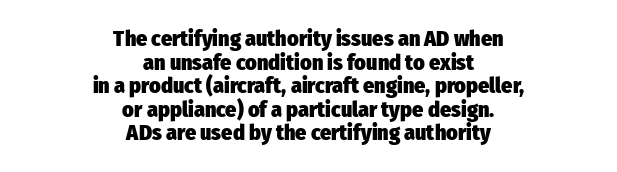
Q: Is the text bold? A: Yes.
Q: Is the text italic (slanted)? A: No, it is upright.
Q: Is the text underlined? A: No.
Q: How is the paragraph aligned? A: Centered.
Q: Is the spacing between letters normal or unusually wide? A: Normal.
Q: Is the spacing between lines tight, normal or loose? A: Tight.
